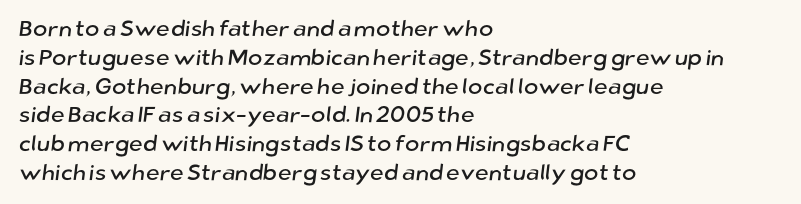
Q: Is the text underlined? A: No.
Q: How is the paragraph aligned? A: Left-aligned.
Q: Is the spacing between letters normal or unusually wide? A: Normal.
Q: Is the spacing between lines tight, normal or loose? A: Normal.
